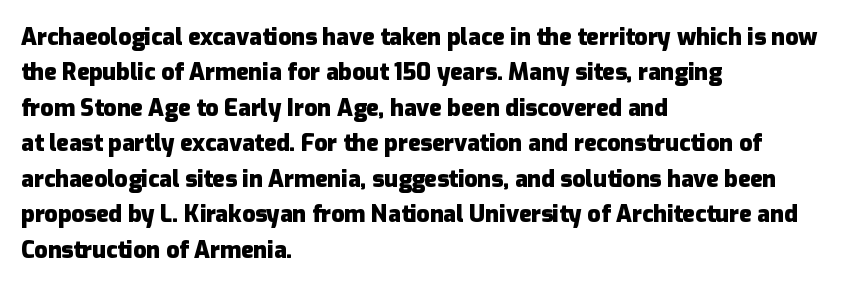
The image shows 23 px bold type, upright; set left-aligned, normal line spacing (1.54x), normal letter spacing, not underlined.
